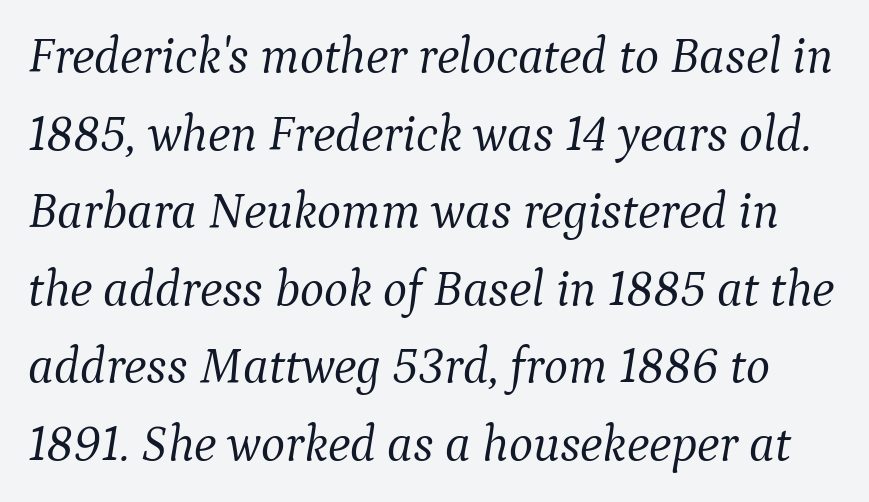
These lines are rendered in a variable-pitch font. The characters are drawn with everyday or finer stroke widths. What stands out about the letter spacing? Nothing — it is the standard amount. Evenly set lines give the paragraph a standard silhouette. Only glyphs here, with clear space below each row. In terms of posture, this sample is oblique.
